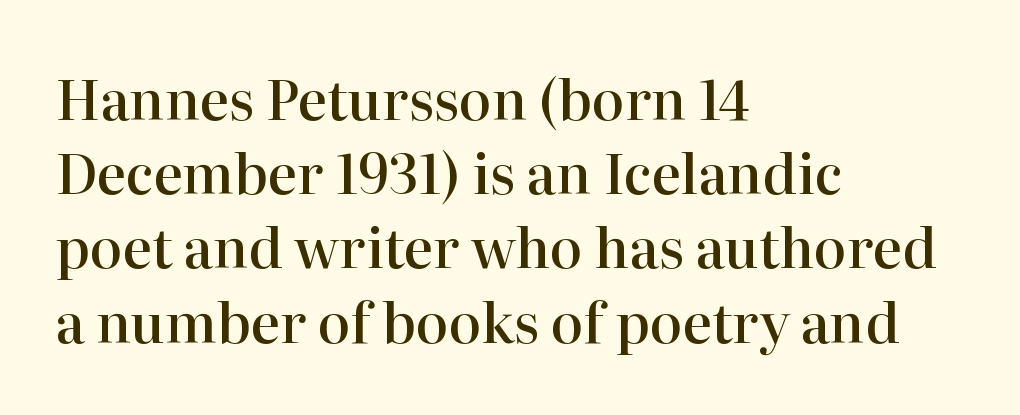
{"serif": "yes", "italic": "no", "bold": "semi", "weight": "semibold", "width": "normal", "stroke_contrast": "high", "x_height": "medium", "monospaced": "no", "underline": "no", "align": "left", "line_spacing": "normal", "line_spacing_ratio": 1.35, "letter_spacing": "normal", "letter_spacing_em": 0.0, "glyph_px": 55}
